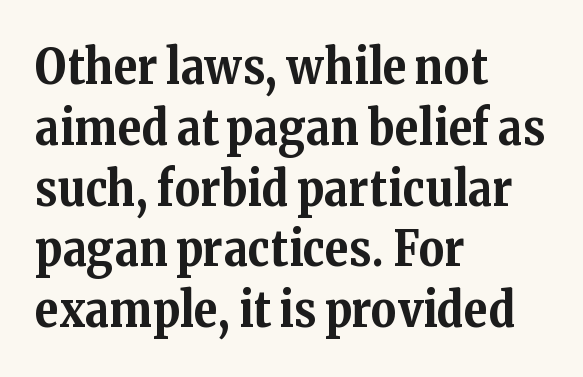
{"serif": "yes", "italic": "no", "bold": "yes", "weight": "bold", "width": "normal", "stroke_contrast": "medium", "x_height": "medium", "monospaced": "no", "underline": "no", "align": "left", "line_spacing_ratio": 1.24, "letter_spacing": "normal", "letter_spacing_em": 0.0, "glyph_px": 49}
